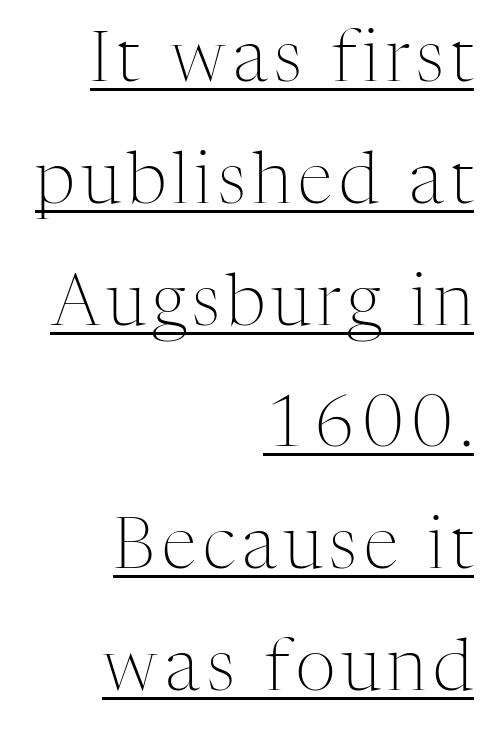
The image shows 70 px light serif type, upright; set right-aligned, line spacing 1.74x, underlined; medium stroke contrast and a medium x-height.
